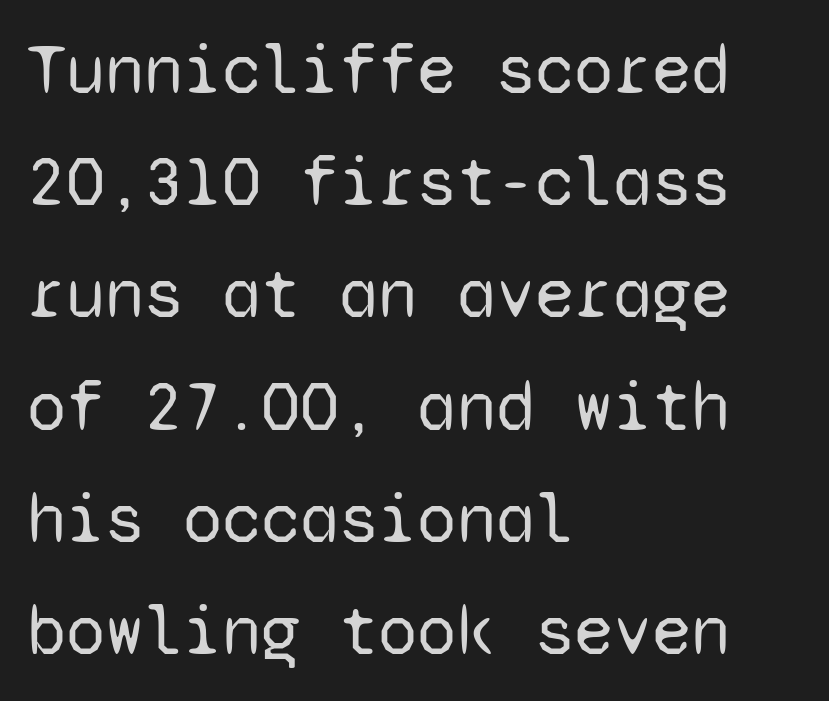
Q: Is the text bold? A: No.
Q: Is the text italic (slanted)? A: No, it is upright.
Q: Is the typeface a serif or a sans-serif typeface? A: Sans-serif.
Q: Is the text underlined? A: No.
Q: How is the paragraph aligned? A: Left-aligned.
Q: Is the spacing between letters normal or unusually wide? A: Normal.
Q: Is the spacing between lines tight, normal or loose? A: Normal.
Q: Width (condensed, normal, or wide)? A: Normal.
Q: Stroke contrast? A: Low.
Q: x-height? A: Medium.
Q: Monospaced? A: Yes.
